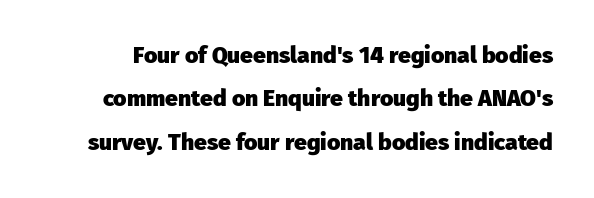
These lines were composed using upright roman letters. Tracking value appears to be zero — textbook default spacing. Any mark beneath the type? The region is blank. As a designer I'd log this as weight 700, bold.
